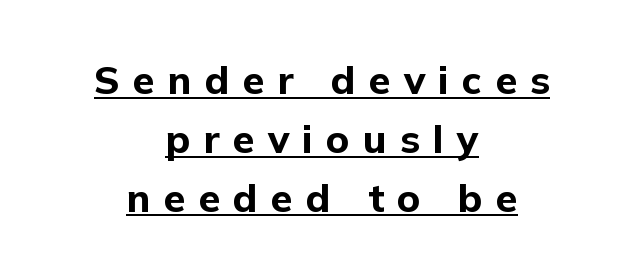
{"serif": "no", "italic": "no", "bold": "yes", "weight": "bold", "width": "normal", "stroke_contrast": "low", "x_height": "medium", "monospaced": "no", "underline": "yes", "align": "center", "line_spacing": "normal", "line_spacing_ratio": 1.51, "letter_spacing": "wide", "letter_spacing_em": 0.34, "glyph_px": 39}
